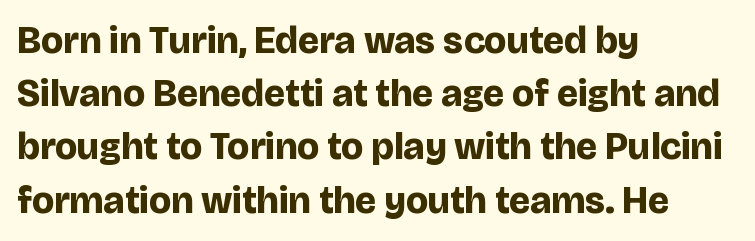
Check under the words: just untouched page. Is there much room between lines? A standard amount, neither cramped nor airy. This is heavy type, rendered in bold. Here the designer chose a conventional face with non-uniform glyph widths. The axis of the letterforms is exactly vertical. Serif or sans? Sans — the stroke terminals are bare.
